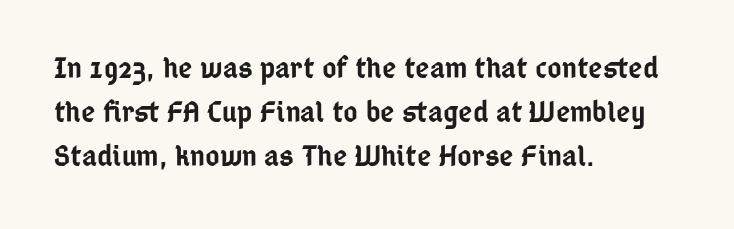
{"serif": "no", "italic": "no", "bold": "semi", "weight": "semibold", "width": "condensed", "stroke_contrast": "low", "x_height": "medium", "monospaced": "no", "underline": "no", "align": "left", "line_spacing": "normal", "line_spacing_ratio": 1.42, "letter_spacing": "normal", "letter_spacing_em": 0.0, "glyph_px": 31}
